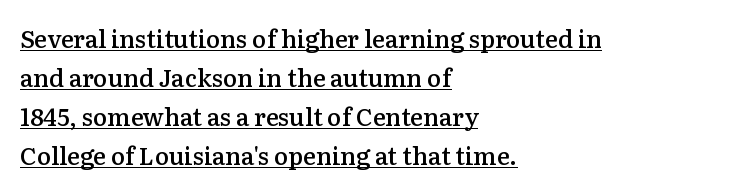
The image shows 24 px text type, upright; set left-aligned, normal line spacing (1.62x), normal letter spacing, underlined.
